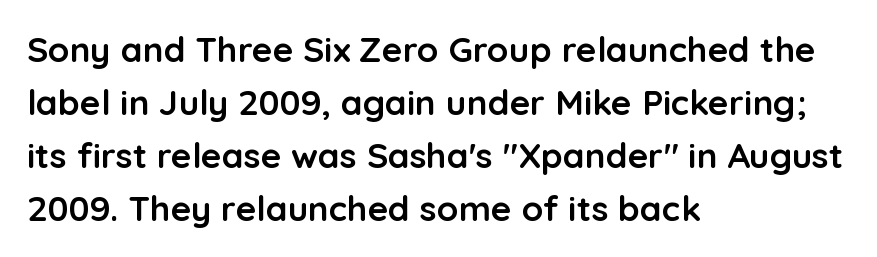
The image shows 35 px semibold sans-serif type, upright; set left-aligned, normal line spacing (1.51x), normal letter spacing, not underlined; low stroke contrast and a medium x-height.
